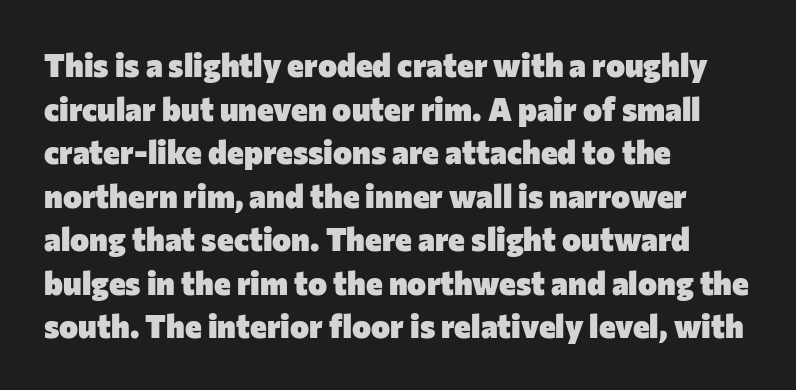
Spacing between characters is what you'd get straight out of the box. Notice how descenders clear the ascenders below comfortably — that's standard leading. The passage shown is emphatically bold. The face used here is proportionally spaced, like ordinary book or web type.
